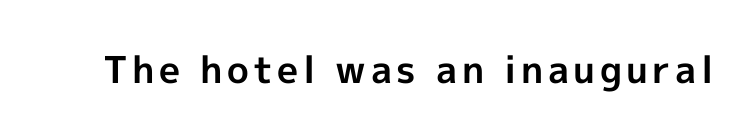
Summary of weight: heavy, a full bold. This sample has the flowing, uneven cadence of proportional lettering. The lettering stays uniformly vertical, giving the passage a roman look. Unlike a traditional serif, this face leaves its strokes unadorned. Anything drawn beneath the words? Only blank space.
